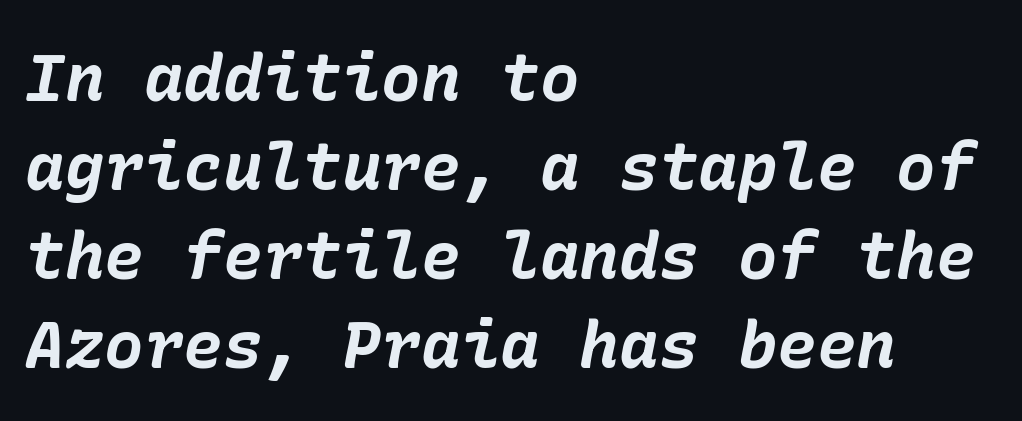
Q: Is the text bold? A: Yes.
Q: Is the text italic (slanted)? A: Yes, it leans right by about 10 degrees.
Q: Is the text underlined? A: No.
Q: How is the paragraph aligned? A: Left-aligned.
Q: Is the spacing between letters normal or unusually wide? A: Normal.
Q: Is the spacing between lines tight, normal or loose? A: Normal.
Q: Width (condensed, normal, or wide)? A: Normal.
Q: Stroke contrast? A: Low.
Q: x-height? A: Medium.
